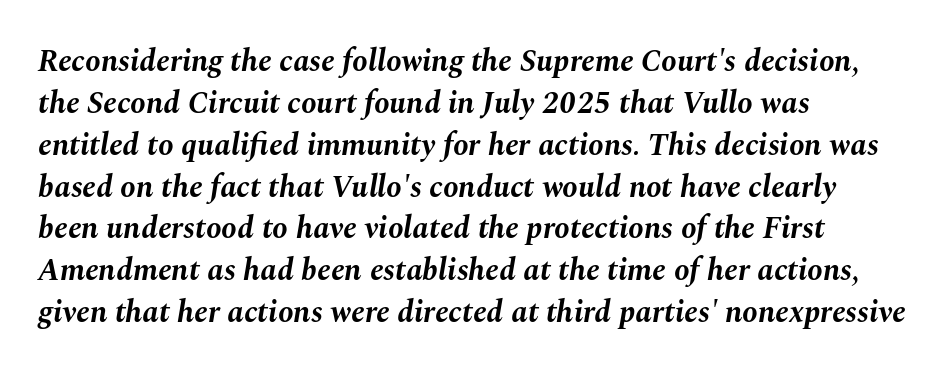
The image shows 31 px bold type, italic (leaning right); set left-aligned, normal line spacing (1.35x), normal letter spacing, not underlined; medium stroke contrast and a medium x-height.
